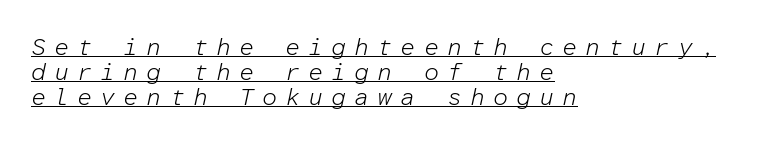
{"italic": "yes", "lean": "right", "slant_degrees": 12, "bold": "no", "underline": "yes", "align": "left", "line_spacing": "tight", "line_spacing_ratio": 1.04, "letter_spacing": "wide", "letter_spacing_em": 0.33, "glyph_px": 24}
